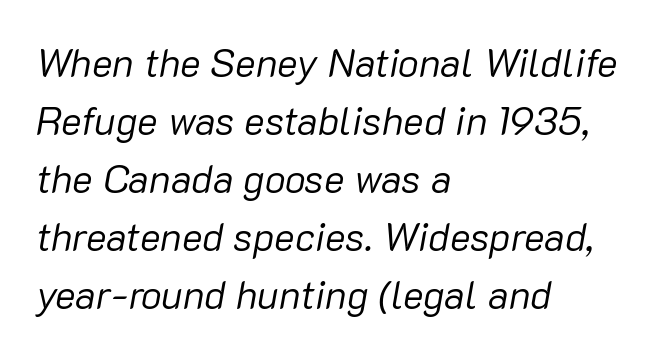
These lines keep a tight, regular rhythm from letter to letter. Think of a printed novel: that variable character pitch is what you see here. A typesetter would mark this as italic. Stroke mass is kept to a normal reading level or below. The rendering anchors every line to the left-hand side.
